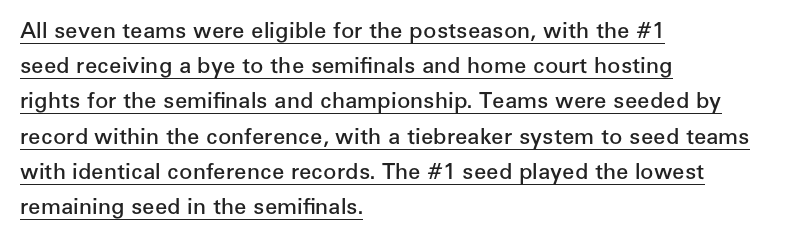
The image shows 22 px text type, upright; set left-aligned, normal line spacing (1.6x), normal letter spacing, underlined.
